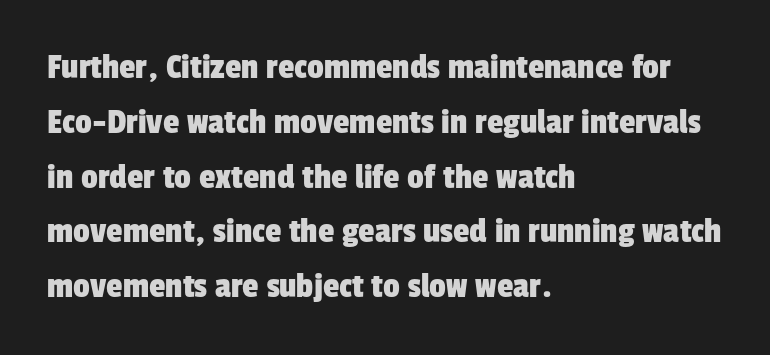
The image shows 37 px condensed sans-serif type; set left-aligned, normal line spacing (1.48x), normal letter spacing, not underlined; low stroke contrast and a medium x-height.
